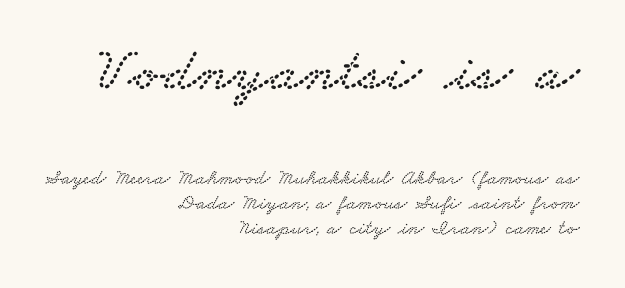
Caption: standard tracking, unaltered. The face used here is seriffed, in the tradition of book romans. Whoever set this made the first block the dominant, larger element. Here the designer chose a conventional face with non-uniform glyph widths. Unmarked baselines from the first word to the last. Teacher's note: observe the even right margin — that is flush-right alignment.
